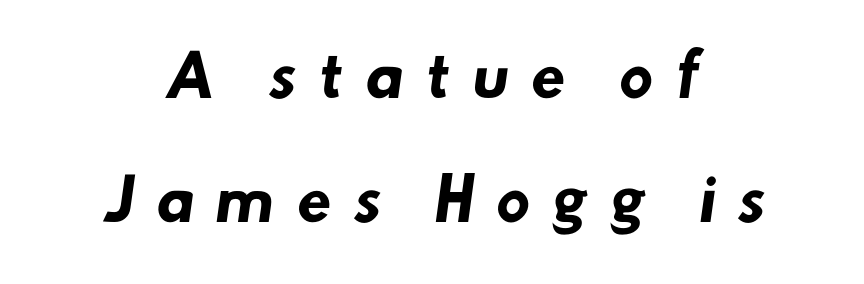
{"serif": "no", "bold": "yes", "weight": "heavy", "width": "normal", "stroke_contrast": "low", "x_height": "small", "monospaced": "no", "underline": "no", "align": "center", "line_spacing": "loose", "line_spacing_ratio": 2.17, "letter_spacing": "wide", "letter_spacing_em": 0.37, "glyph_px": 57}
